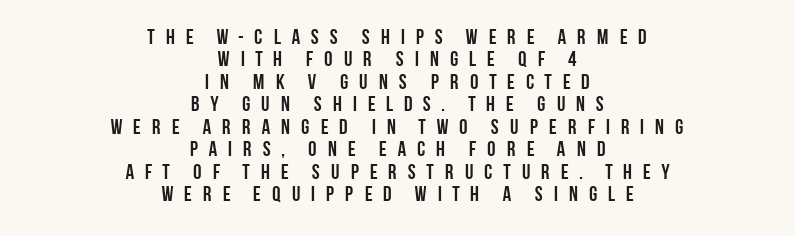
Q: Is the text bold? A: Yes.
Q: Is the text italic (slanted)? A: No, it is upright.
Q: Is the text underlined? A: No.
Q: How is the paragraph aligned? A: Centered.
Q: Is the spacing between letters normal or unusually wide? A: Unusually wide.
Q: Is the spacing between lines tight, normal or loose? A: Tight.
